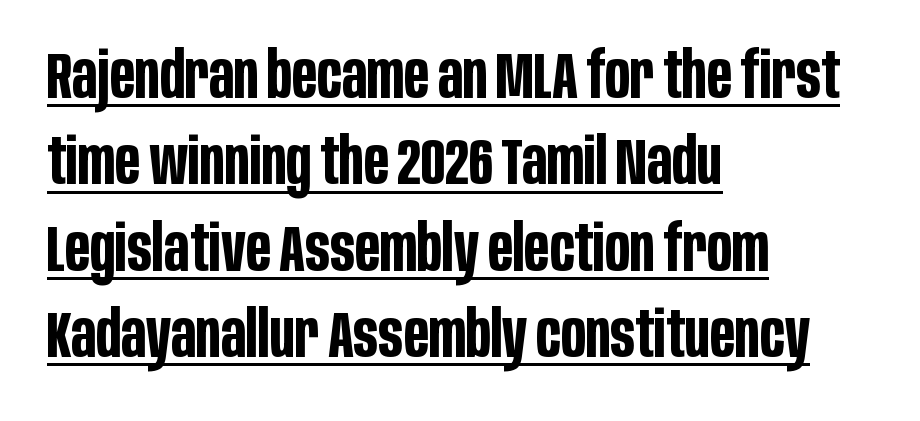
The type sits square on the baseline with zero lean. Weight: bold. Does the type have serifs? No, each stem ends abruptly. Caption: multi-line text, flush left, ragged right. Character widths vary here, with narrow letters taking less room than wide ones. Looks like someone drew a line under every word here.
